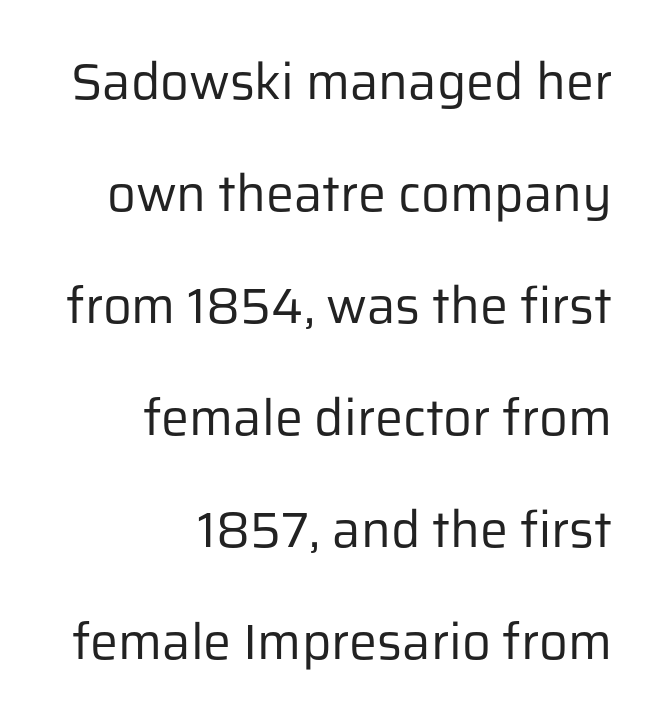
This sample trades compactness for vertical openness between lines. The weight would be labelled regular, book, light, or lighter still. This sample uses plain, unmodified letter spacing. Each letter keeps its own natural width here, so spacing adapts to shape. No word sits above an underline. The face used here is a sans, in the tradition of grotesques and geometrics.
